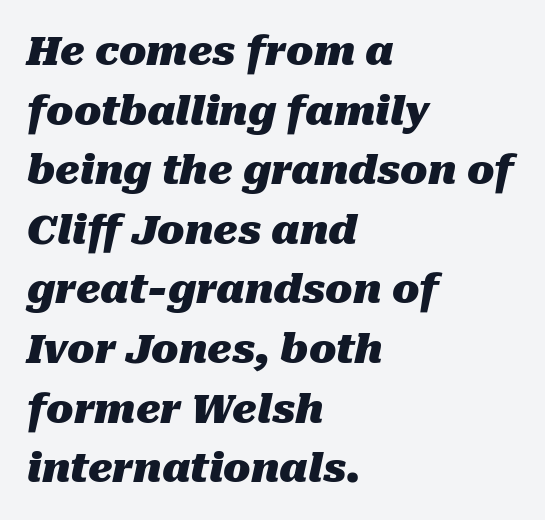
Q: Is the text bold? A: Yes.
Q: Is the text italic (slanted)? A: Yes, it leans right by about 10 degrees.
Q: Is the text underlined? A: No.
Q: How is the paragraph aligned? A: Left-aligned.
Q: Is the spacing between letters normal or unusually wide? A: Normal.
Q: Is the spacing between lines tight, normal or loose? A: Normal.
Q: Width (condensed, normal, or wide)? A: Normal.
Q: Stroke contrast? A: Medium.
Q: x-height? A: Medium.
Q: Monospaced? A: No.
